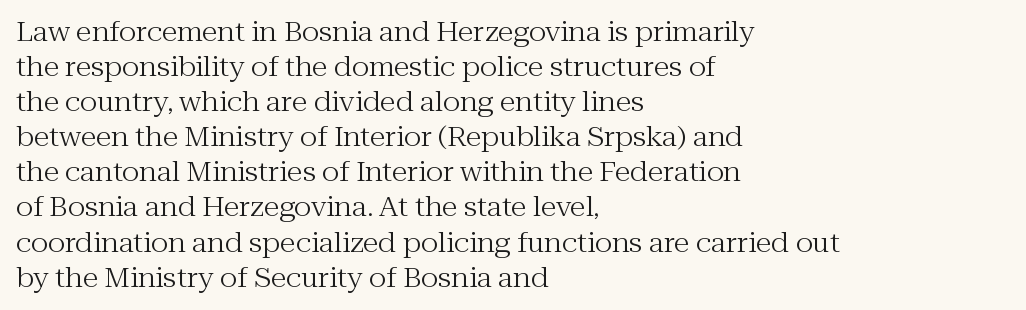
{"italic": "no", "bold": "no", "underline": "no", "align": "left", "line_spacing": "normal", "line_spacing_ratio": 1.35, "letter_spacing": "normal", "letter_spacing_em": 0.0, "glyph_px": 26}
